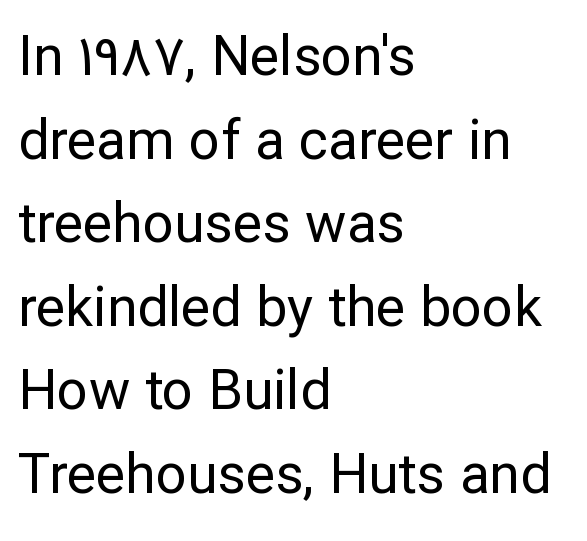
{"serif": "no", "italic": "no", "bold": "no", "weight": "regular", "width": "normal", "stroke_contrast": "low", "x_height": "medium", "monospaced": "no", "underline": "no", "align": "left", "line_spacing": "normal", "line_spacing_ratio": 1.52, "letter_spacing": "normal", "letter_spacing_em": 0.0, "glyph_px": 55}
